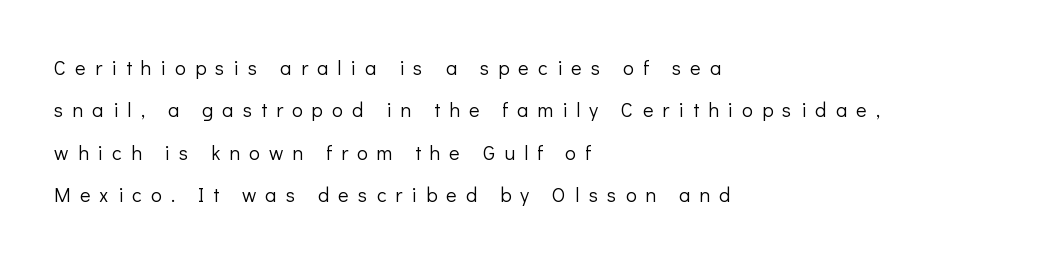
Q: Is the text bold? A: No.
Q: Is the text italic (slanted)? A: No, it is upright.
Q: Is the text underlined? A: No.
Q: How is the paragraph aligned? A: Left-aligned.
Q: Is the spacing between letters normal or unusually wide? A: Unusually wide.
Q: Is the spacing between lines tight, normal or loose? A: Loose.
